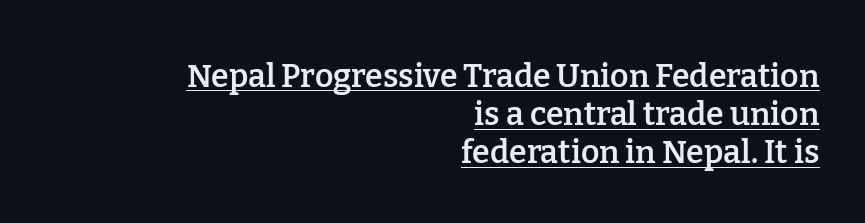
{"serif": "yes", "italic": "no", "bold": "semi", "weight": "semibold", "width": "normal", "stroke_contrast": "low", "x_height": "medium", "monospaced": "no", "underline": "yes", "align": "right", "line_spacing_ratio": 1.19, "letter_spacing": "normal", "letter_spacing_em": 0.0, "glyph_px": 32}
